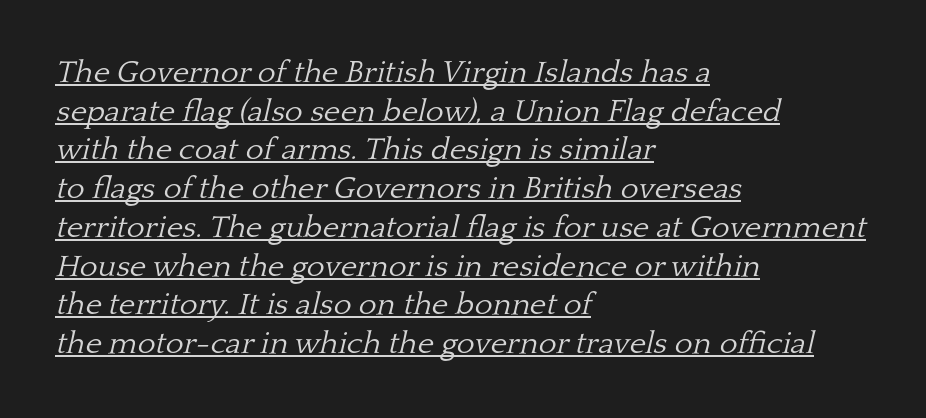
The image shows 31 px light serif type, italic (leaning right); set left-aligned, normal line spacing (1.25x), normal letter spacing, underlined; low stroke contrast and a medium x-height.
